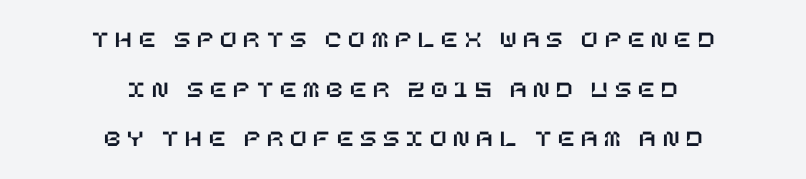
Q: Is the text italic (slanted)? A: No, it is upright.
Q: Is the text underlined? A: No.
Q: How is the paragraph aligned? A: Centered.
Q: Is the spacing between letters normal or unusually wide? A: Unusually wide.
Q: Is the spacing between lines tight, normal or loose? A: Loose.
